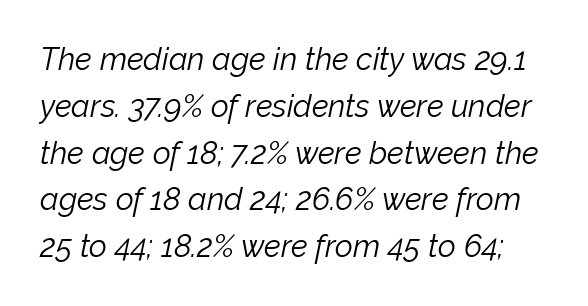
{"italic": "yes", "lean": "right", "slant_degrees": 12, "bold": "no", "weight": "light", "width": "normal", "stroke_contrast": "low", "x_height": "medium", "monospaced": "no", "underline": "no", "line_spacing": "normal", "line_spacing_ratio": 1.51, "letter_spacing": "normal", "letter_spacing_em": 0.0, "glyph_px": 31}
